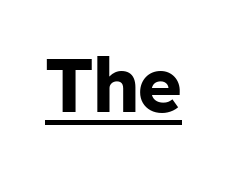
The image shows 76 px bold sans-serif type, upright; set normal letter spacing, underlined; low stroke contrast and a medium x-height.
